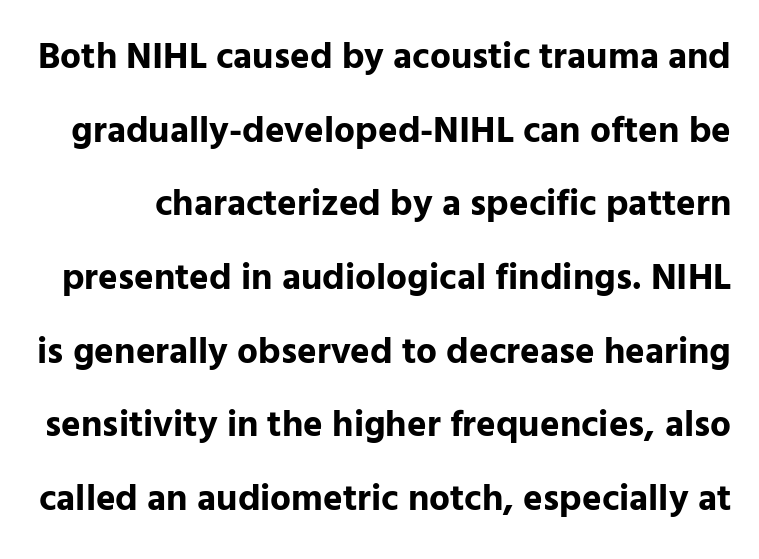
Q: Is the text bold? A: Yes.
Q: Is the text italic (slanted)? A: No, it is upright.
Q: Is the typeface a serif or a sans-serif typeface? A: Sans-serif.
Q: Is the text underlined? A: No.
Q: Is the spacing between letters normal or unusually wide? A: Normal.
Q: Is the spacing between lines tight, normal or loose? A: Loose.
Q: Width (condensed, normal, or wide)? A: Normal.
Q: Stroke contrast? A: Low.
Q: x-height? A: Medium.
Q: Monospaced? A: No.
